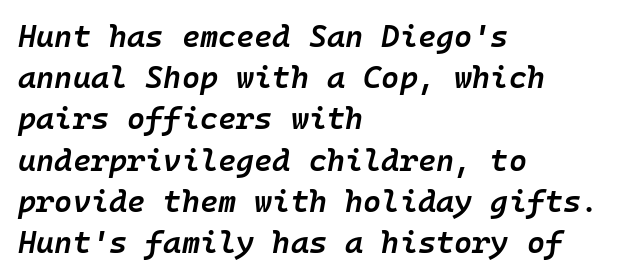
The image shows 31 px semibold type, italic (leaning right); set left-aligned, normal line spacing (1.33x), normal letter spacing, not underlined; low stroke contrast and a medium x-height.
